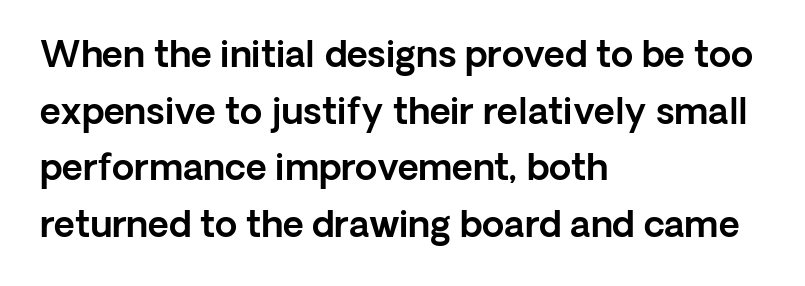
{"serif": "no", "italic": "no", "width": "normal", "x_height": "medium", "monospaced": "no", "underline": "no", "align": "left", "line_spacing": "normal", "line_spacing_ratio": 1.57, "letter_spacing": "normal", "letter_spacing_em": 0.0, "glyph_px": 36}
